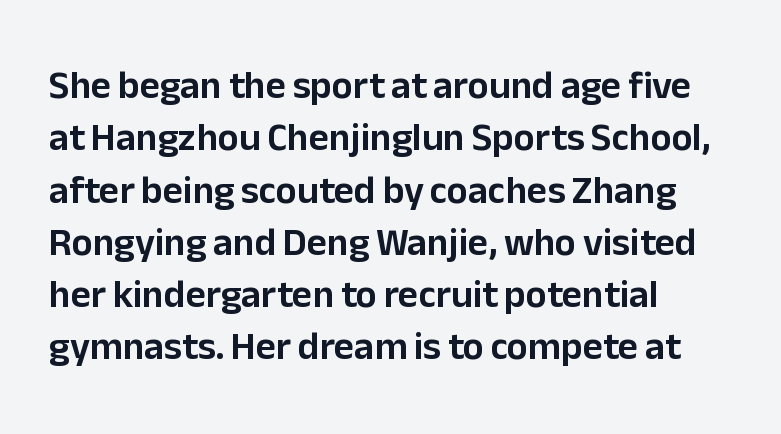
The letters stand upright; this is a roman face. Look at the tracking — it's just the regular setting, nothing added. Unmarked baselines from the first word to the last. The paragraph shown leans on its left margin.
